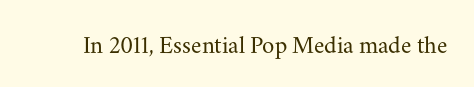
Q: Is the text bold? A: No.
Q: Is the text italic (slanted)? A: No, it is upright.
Q: Is the text underlined? A: No.
Q: Is the spacing between letters normal or unusually wide? A: Normal.
